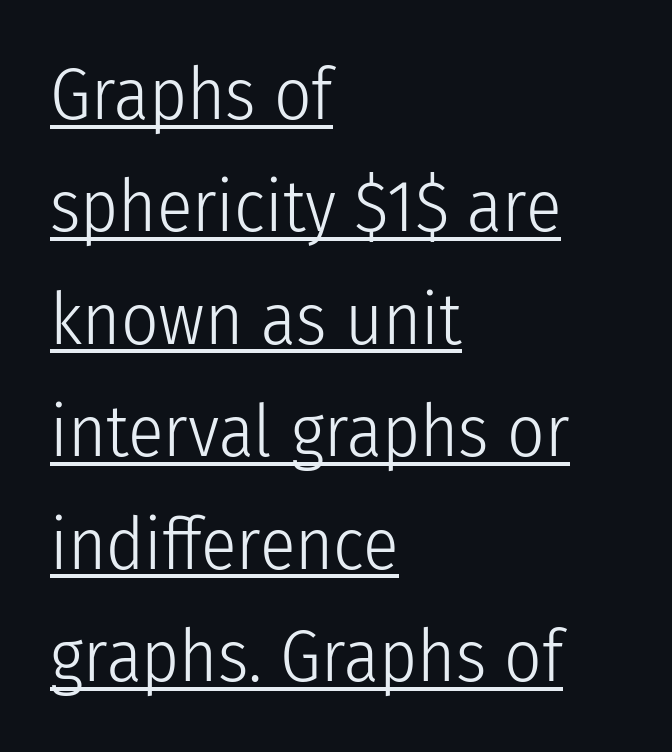
{"serif": "no", "italic": "no", "bold": "no", "weight": "light", "width": "condensed", "stroke_contrast": "low", "x_height": "medium", "monospaced": "no", "underline": "yes", "align": "left", "line_spacing": "normal", "line_spacing_ratio": 1.54, "letter_spacing": "normal", "letter_spacing_em": 0.0, "glyph_px": 73}
